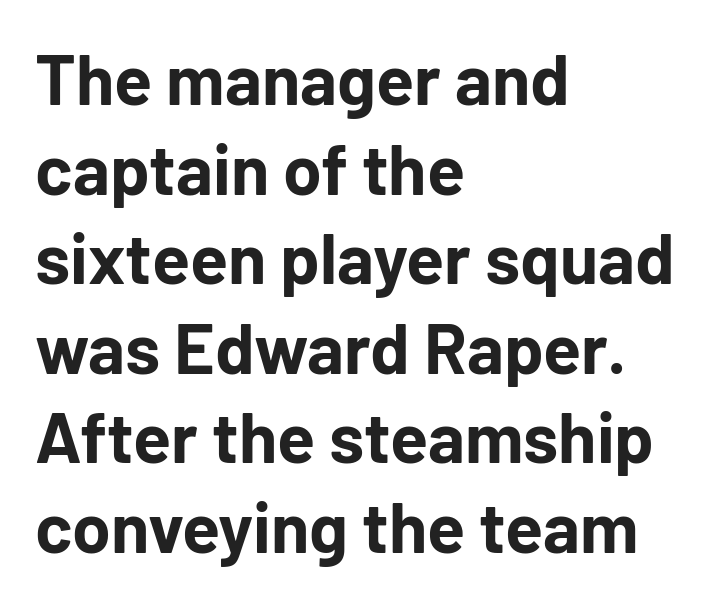
{"serif": "no", "italic": "no", "bold": "yes", "weight": "bold", "width": "normal", "stroke_contrast": "low", "x_height": "medium", "monospaced": "no", "underline": "no", "align": "left", "line_spacing": "normal", "line_spacing_ratio": 1.28, "letter_spacing": "normal", "letter_spacing_em": 0.0, "glyph_px": 70}
